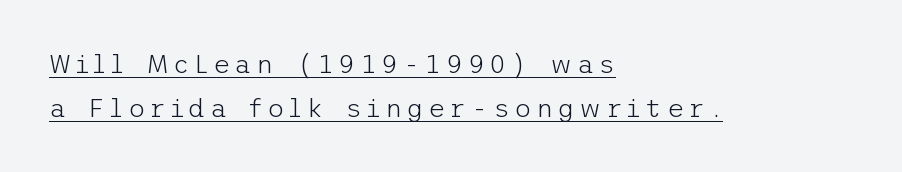
Q: Is the text bold? A: No.
Q: Is the text italic (slanted)? A: No, it is upright.
Q: Is the text underlined? A: Yes.
Q: How is the paragraph aligned? A: Left-aligned.
Q: Is the spacing between lines tight, normal or loose? A: Normal.
